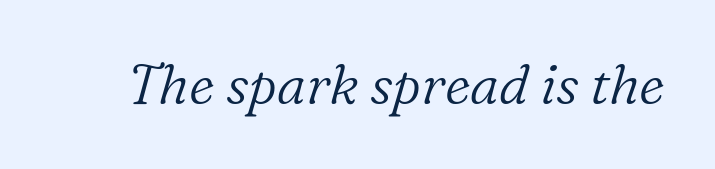
The image shows 55 px light serif type, italic (leaning right); set normal letter spacing, not underlined; low stroke contrast and a medium x-height.
